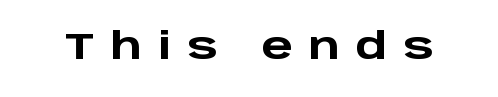
The image shows 37 px heavy, wide sans-serif type, upright; set unusually wide letter spacing (+0.43 em), not underlined; low stroke contrast and a large x-height.
